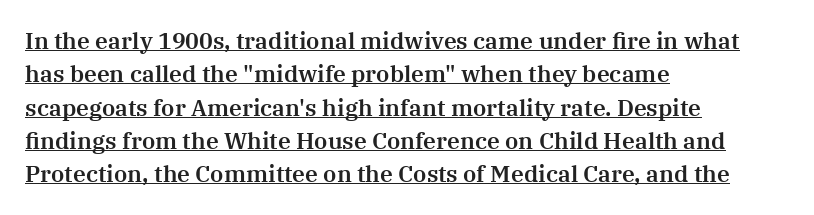
Look at the tracking — it's just the regular setting, nothing added. In terms of leading, this rendering sits right in the middle. Vertical strokes here are truly vertical. The face used here appears with an underline applied.
